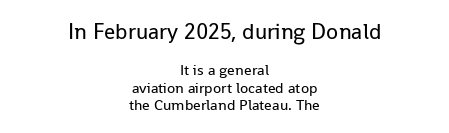
The image shows 22 px text type, upright; set centered, line spacing 1.17x, normal letter spacing, not underlined; the first (top) block is 1.47x larger.
